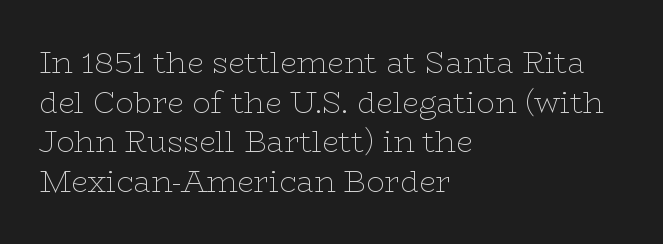
The type family on display is of the serif kind. The horizontal fit of the characters is conventional and even. A light-to-regular cut is what we see here. What's the leading like? Ordinary, nothing unusual. A typesetter would call this proportional, since set widths differ per character.
